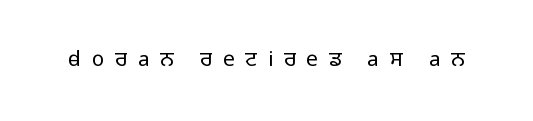
The image shows 21 px text type, upright; set unusually wide letter spacing (+0.5 em), not underlined.
